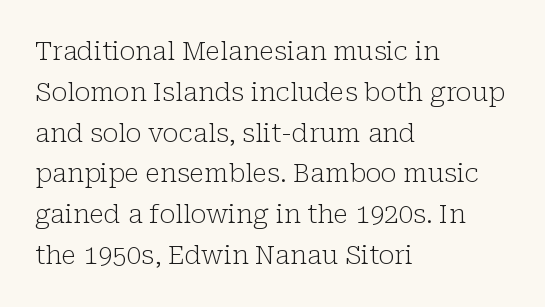
The image shows 26 px text type, upright; set left-aligned, normal line spacing (1.57x), normal letter spacing, not underlined.
